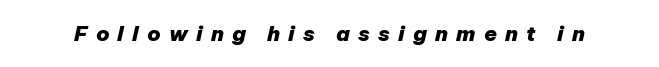
The image shows 21 px bold type, italic (leaning right); set unusually wide letter spacing (+0.39 em), not underlined.
